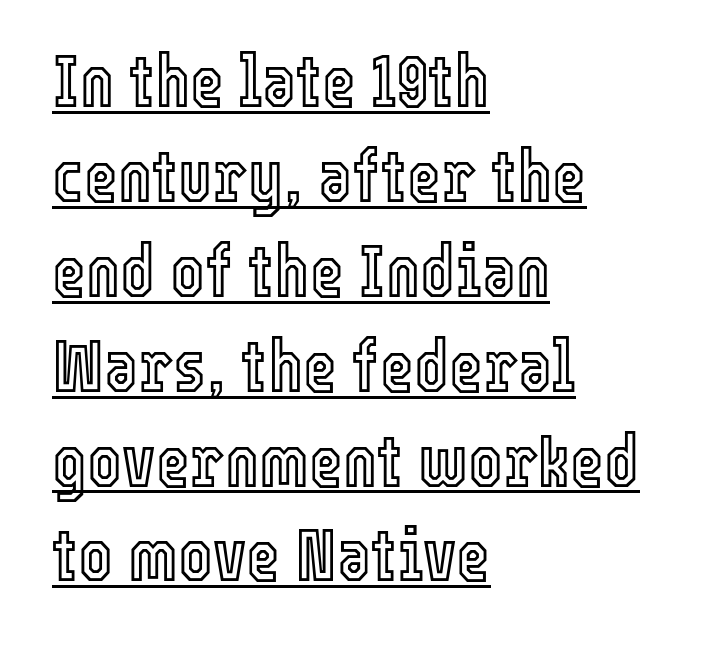
The image shows 73 px condensed type, upright; set left-aligned, normal line spacing (1.3x), normal letter spacing, underlined; a medium x-height.
